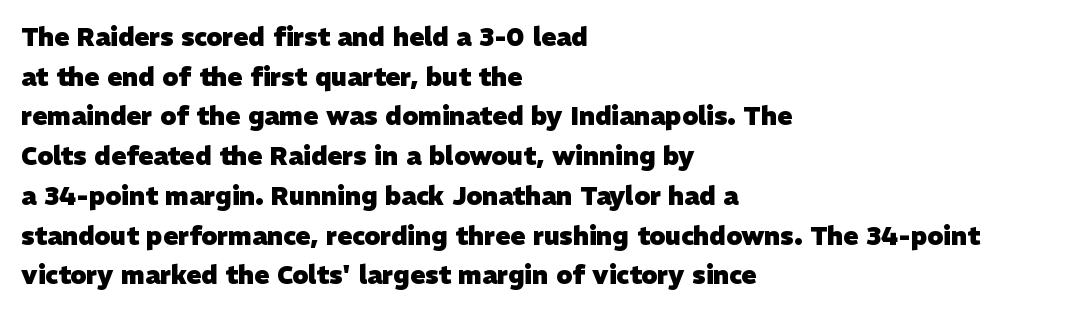
The image shows 25 px bold type; set left-aligned, normal line spacing (1.59x), normal letter spacing, not underlined.
